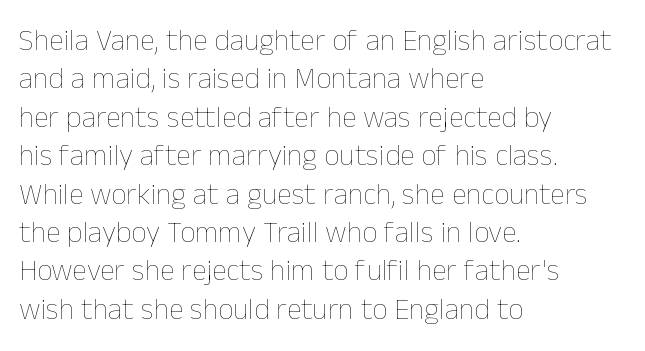
{"italic": "no", "bold": "no", "weight": "thin", "width": "normal", "stroke_contrast": "low", "x_height": "medium", "monospaced": "no", "underline": "no", "align": "left", "line_spacing": "normal", "line_spacing_ratio": 1.28, "letter_spacing": "normal", "letter_spacing_em": 0.0, "glyph_px": 30}
